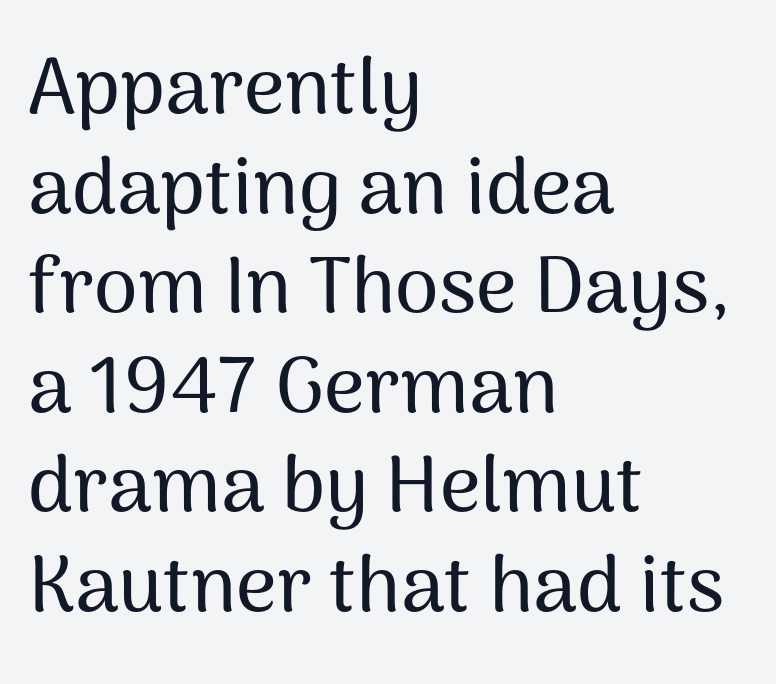
Q: Is the text italic (slanted)? A: No, it is upright.
Q: Is the typeface a serif or a sans-serif typeface? A: Sans-serif.
Q: Is the text underlined? A: No.
Q: How is the paragraph aligned? A: Left-aligned.
Q: Is the spacing between letters normal or unusually wide? A: Normal.
Q: Is the spacing between lines tight, normal or loose? A: Normal.
Q: Width (condensed, normal, or wide)? A: Normal.
Q: Stroke contrast? A: Medium.
Q: x-height? A: Medium.
Q: Monospaced? A: No.
